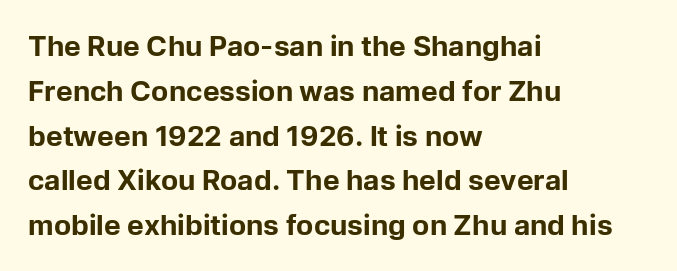
Rule under the text: the space is simply empty. Spacing verdict: proportional, widths tailored to each character. Posture: upright roman. Students, note that the glyphs here touch the page at normal intervals. Notice how the passage keeps a crisp vertical edge on the left only. Observe the absence of serifs on each vertical stroke in this sample.
